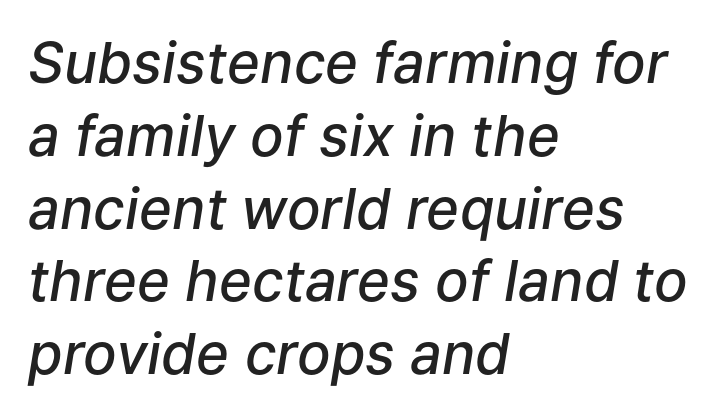
The image shows 56 px semibold type, italic (leaning right); set left-aligned, normal line spacing (1.3x), normal letter spacing, not underlined; low stroke contrast and a medium x-height.
